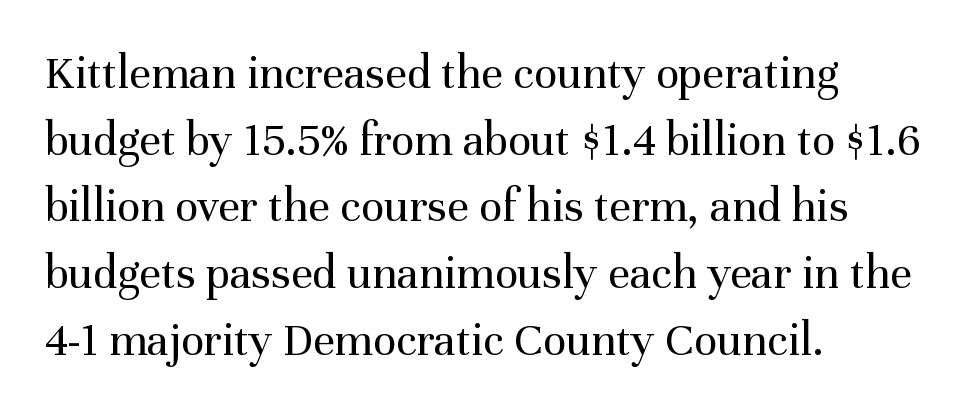
This sample keeps an unexceptional amount of space between lines. Compared with a typical body face, this is equally light or lighter still. A serif font was chosen for this passage. Honestly, there is no underline to notice here at all. The letters advance in unequal steps, a hallmark of proportional type.
